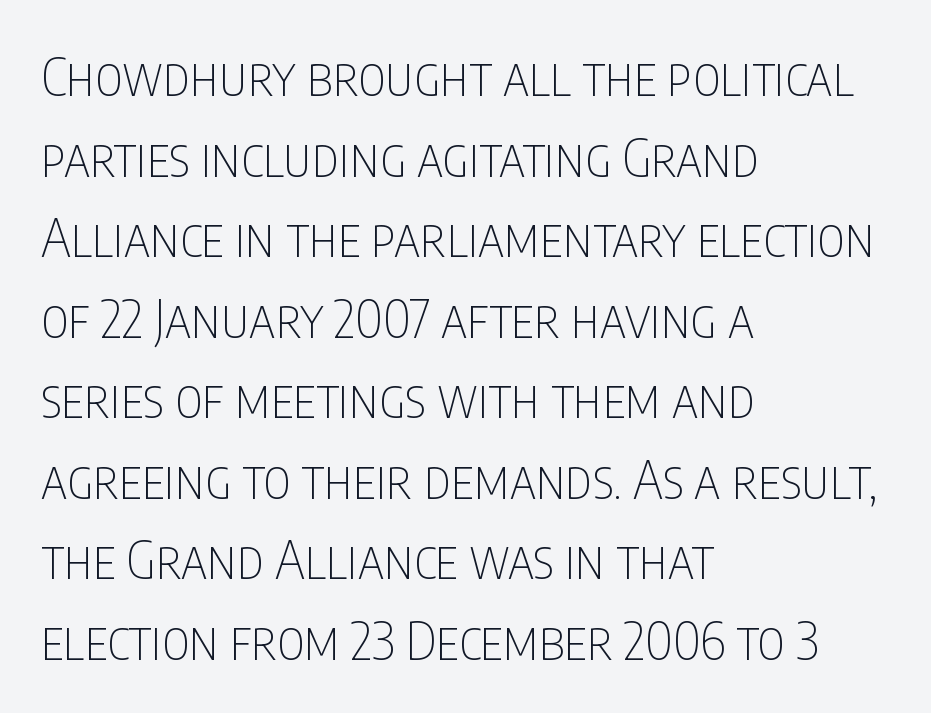
Q: Is the text bold? A: No.
Q: Is the text italic (slanted)? A: No, it is upright.
Q: Is the typeface a serif or a sans-serif typeface? A: Sans-serif.
Q: Is the text underlined? A: No.
Q: How is the paragraph aligned? A: Left-aligned.
Q: Is the spacing between letters normal or unusually wide? A: Normal.
Q: Is the spacing between lines tight, normal or loose? A: Normal.
Q: Width (condensed, normal, or wide)? A: Condensed.
Q: Stroke contrast? A: Low.
Q: x-height? A: Large.
Q: Monospaced? A: No.
